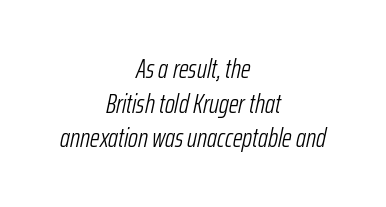
This rendering features lettering with no underline. Bold? No — there's no thickening of the strokes. The rendering positions every line midway between the sides. Baseline-to-baseline distance is the conventional proportion of letter height.
